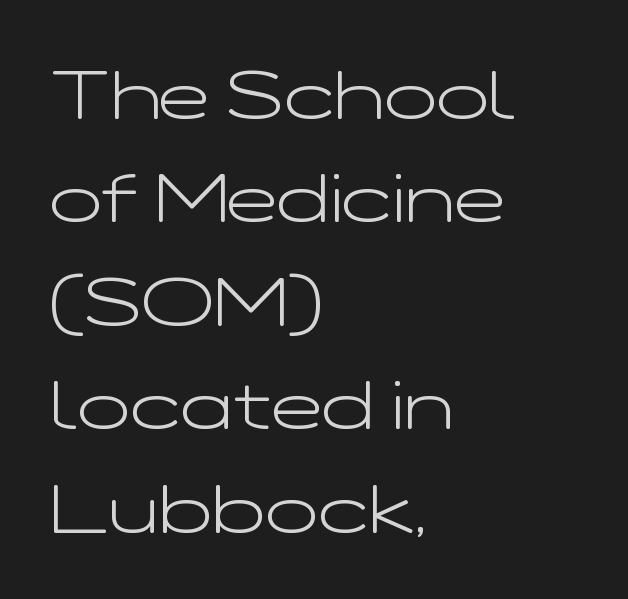
The rendering uses a moderate line-height, typical for paragraphs. Spacing between characters is what you'd get straight out of the box. Letters rest on an invisible, unmarked baseline. Examine the stroke ends and you'll find no serifs. Is this a fixed-width face? No — the glyphs have proportional, varying widths. Typeset ragged right — the left edge is the straight one.
